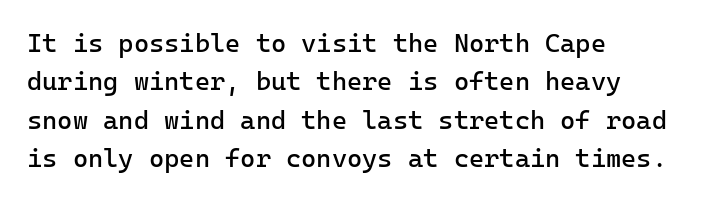
Leftover space on each line is placed entirely after the last word. The font sits on the lighter half of the weight spectrum, regular included. Here the glyphs are tracked normally, forming tight word shapes. Evenly set lines give the paragraph a standard silhouette. The area under the type is left untouched. The letters stand upright; this is a roman face.
